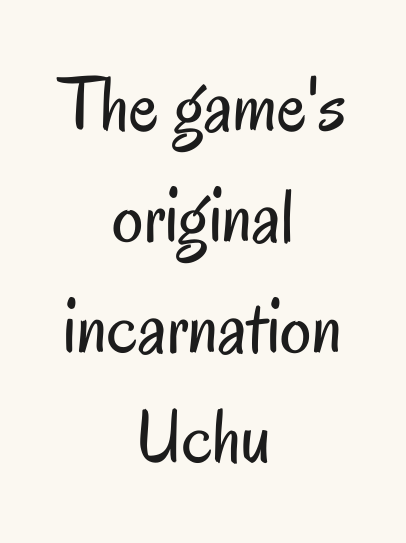
Successive baselines arrive at the customary interval. Upright lettering throughout. The words here are not underlined. The line texture is even and compact thanks to regular tracking.
